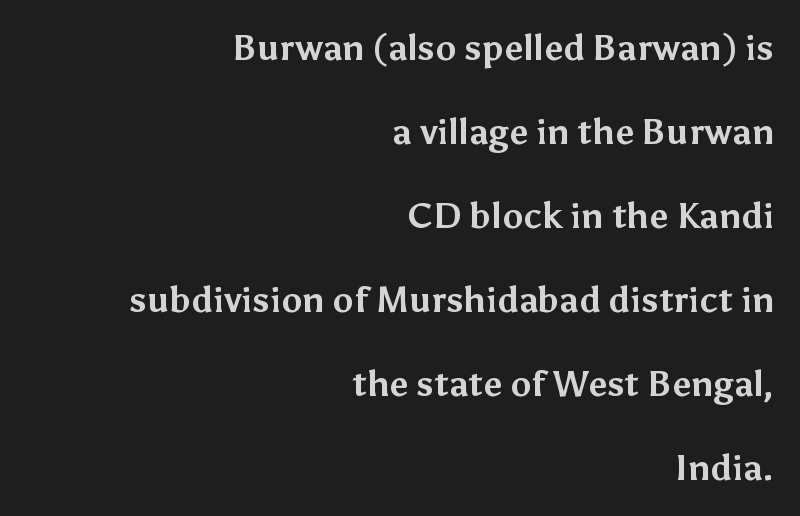
This is sans-serif lettering, the kind often seen on screens and signage. These lines are rendered in a variable-pitch font. These lines are set flush right with a ragged left edge. In terms of leading, this rendering errs on the spacious side.
